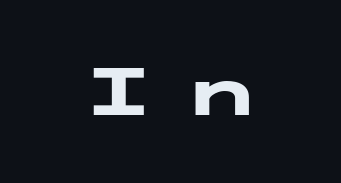
Q: Is the text bold? A: Yes.
Q: Is the text italic (slanted)? A: No, it is upright.
Q: Is the typeface a serif or a sans-serif typeface? A: Sans-serif.
Q: Is the text underlined? A: No.
Q: How is the paragraph aligned? A: Centered.
Q: Is the spacing between letters normal or unusually wide? A: Unusually wide.
Q: Width (condensed, normal, or wide)? A: Wide.
Q: Stroke contrast? A: Low.
Q: x-height? A: Medium.
